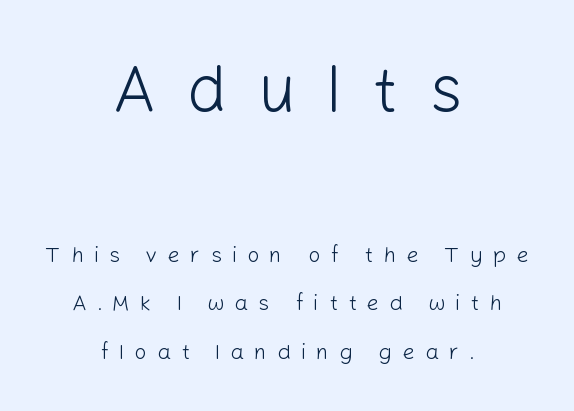
{"serif": "no", "italic": "no", "bold": "no", "weight": "light", "width": "normal", "stroke_contrast": "low", "x_height": "medium", "monospaced": "no", "underline": "no", "align": "center", "line_spacing": "loose", "line_spacing_ratio": 2.21, "letter_spacing": "wide", "letter_spacing_em": 0.46, "larger_block": "first", "size_ratio": 3.0, "glyph_px": 66}
